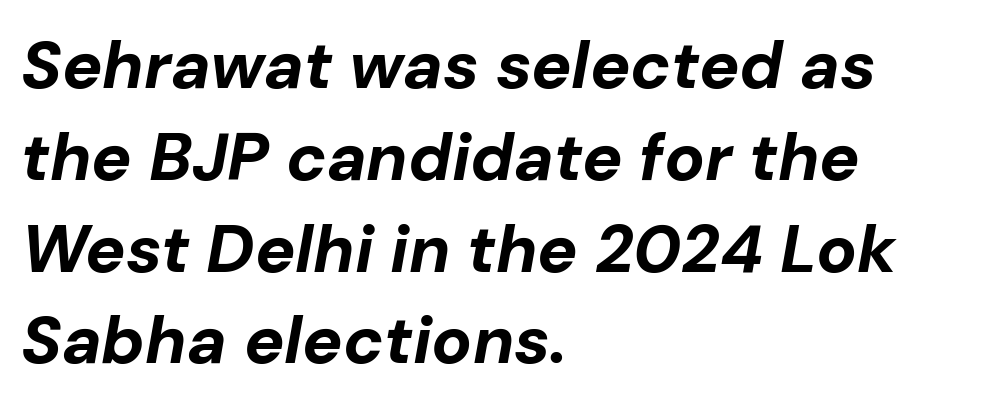
The image shows 67 px bold type, italic (leaning right); set left-aligned, normal line spacing (1.37x), normal letter spacing, not underlined; low stroke contrast and a medium x-height.
